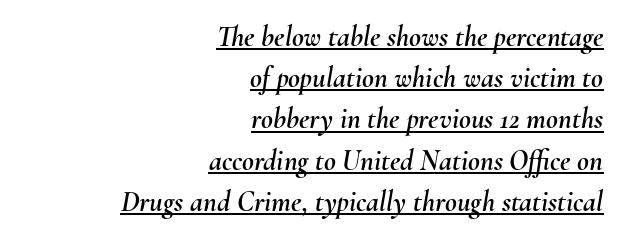
You could not count columns in this text — the font is proportionally spaced. Spacing between characters is what you'd get straight out of the box. An italicized treatment has been applied to the whole sample. Reading down the column, the eye jumps a familiar distance to each next line.
